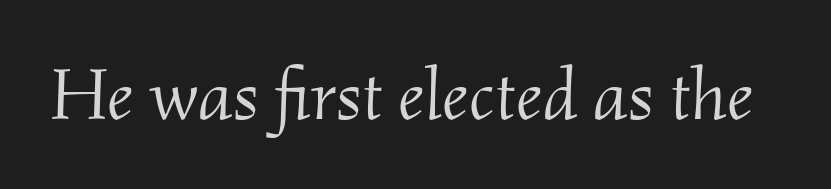
Heaviness? Minimal to ordinary, like unemphasized prose. Spacing between characters is what you'd get straight out of the box. Regarding serifs, this sample has them. Honestly, there is no underline to notice here at all.
